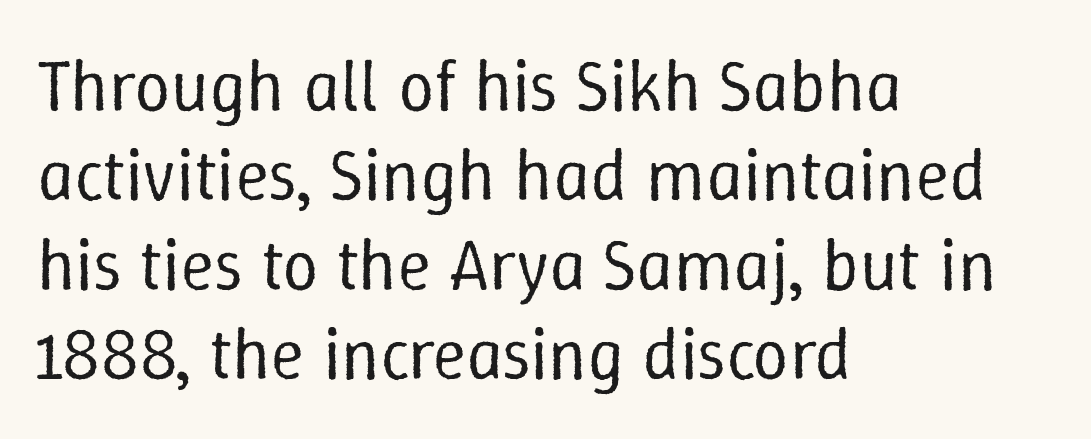
The letters look calm and open, with moderate or lighter stems. Each letter keeps its own natural width here, so spacing adapts to shape. Does the lettering tilt? It doesn't — this is upright. Here the glyphs are tracked normally, forming tight word shapes. The paragraph shown leans on its left margin.
